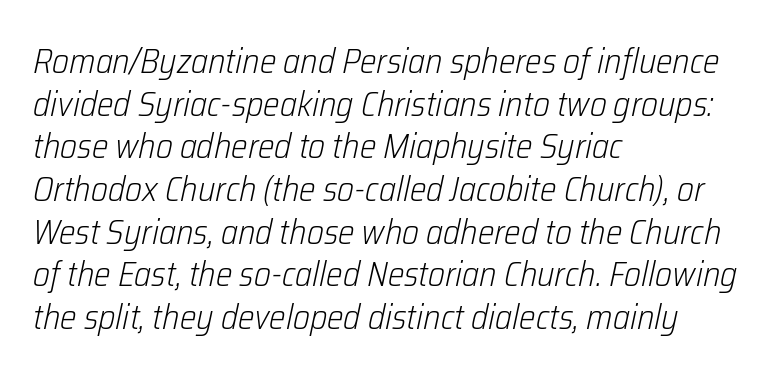
The image shows 35 px light, condensed type, italic (leaning right); set left-aligned, line spacing 1.22x, normal letter spacing, not underlined; low stroke contrast and a medium x-height.
